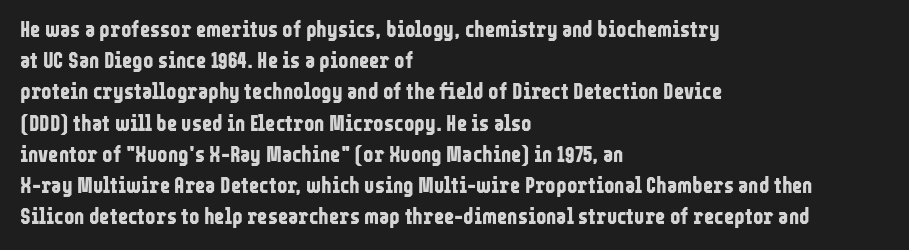
{"italic": "no", "bold": "yes", "underline": "no", "align": "left", "line_spacing": "normal", "line_spacing_ratio": 1.42, "letter_spacing": "normal", "letter_spacing_em": 0.0, "glyph_px": 22}
